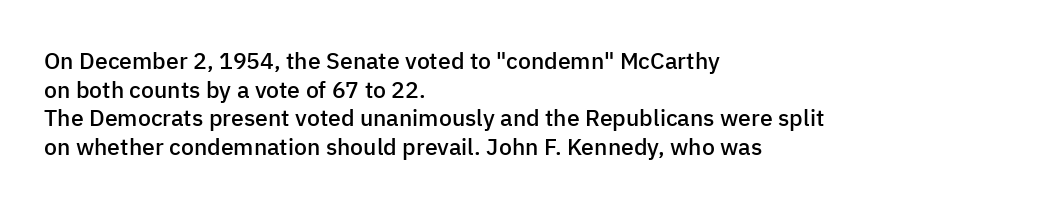
The passage shown is not underscored anywhere. On the weight axis this lands at semibold, roughly 600. Nothing unusual about the tracking: characters are spaced as the font intends. This is roman type, the default non-slanted kind. The paragraph has a hard left edge and a soft right edge.
